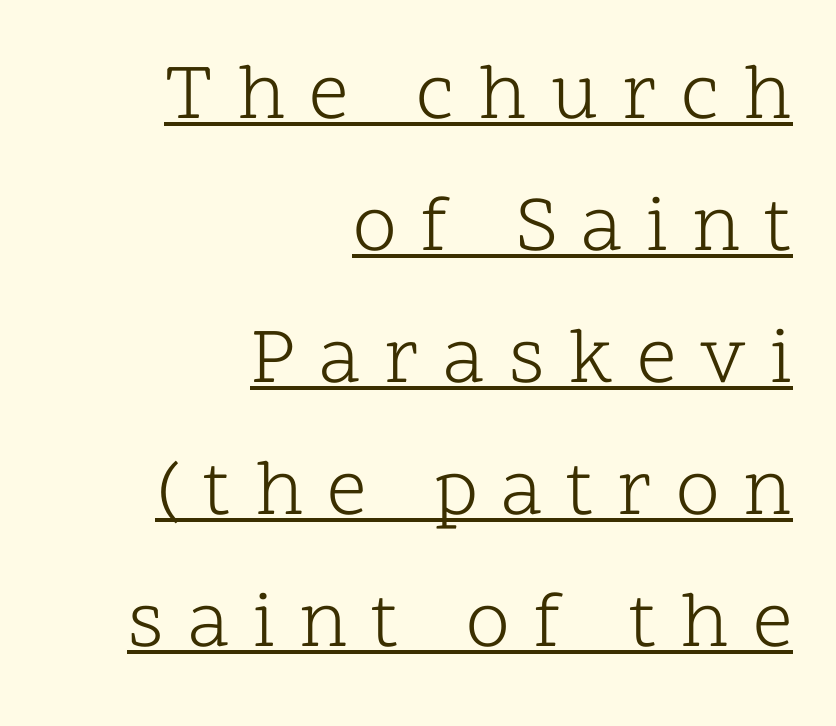
{"serif": "yes", "italic": "no", "bold": "no", "weight": "light", "width": "normal", "stroke_contrast": "low", "x_height": "medium", "monospaced": "no", "underline": "yes", "align": "right", "line_spacing": "normal", "line_spacing_ratio": 1.67, "letter_spacing": "wide", "letter_spacing_em": 0.3, "glyph_px": 79}
